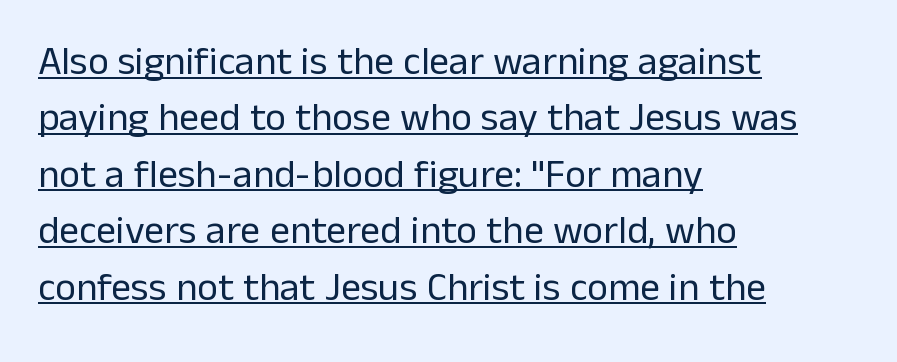
The image shows 40 px regular-weight sans-serif type, upright; set left-aligned, normal line spacing (1.41x), normal letter spacing, underlined; low stroke contrast and a medium x-height.
